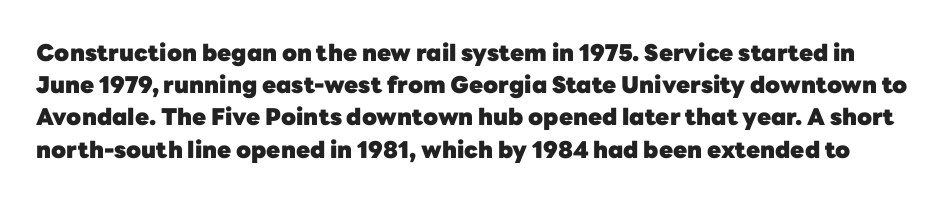
Q: Is the text bold? A: Yes.
Q: Is the text italic (slanted)? A: No, it is upright.
Q: Is the text underlined? A: No.
Q: Is the spacing between letters normal or unusually wide? A: Normal.
Q: Is the spacing between lines tight, normal or loose? A: Normal.
